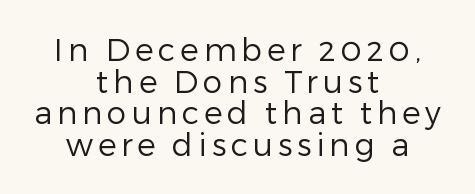
The image shows 31 px regular-weight sans-serif type, upright; set centered, tight line spacing (1.02x), not underlined; low stroke contrast and a medium x-height.
